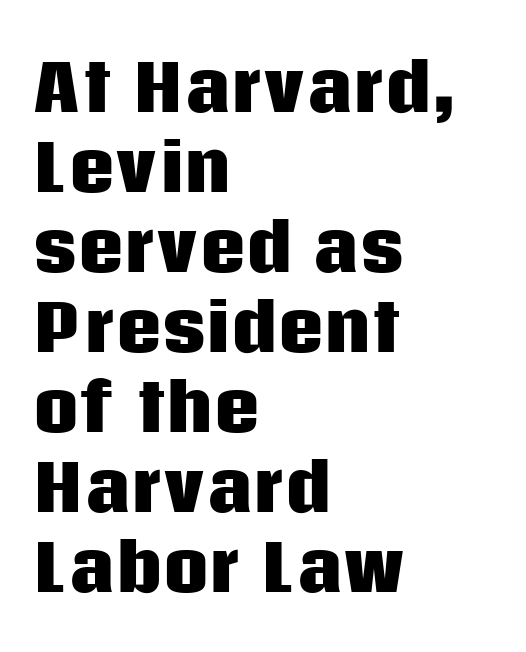
Q: Is the text bold? A: Yes.
Q: Is the text italic (slanted)? A: No, it is upright.
Q: Is the typeface a serif or a sans-serif typeface? A: Sans-serif.
Q: Is the text underlined? A: No.
Q: How is the paragraph aligned? A: Left-aligned.
Q: Is the spacing between letters normal or unusually wide? A: Normal.
Q: Is the spacing between lines tight, normal or loose? A: Normal.
Q: Width (condensed, normal, or wide)? A: Normal.
Q: Stroke contrast? A: Low.
Q: x-height? A: Large.
Q: Monospaced? A: No.
